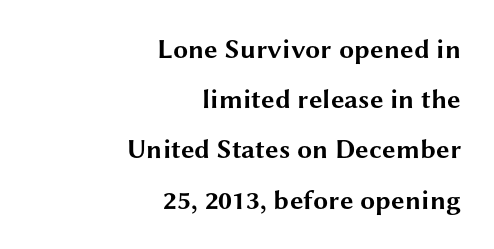
The image shows 27 px bold type, upright; set right-aligned, line spacing 1.86x, normal letter spacing, not underlined.
